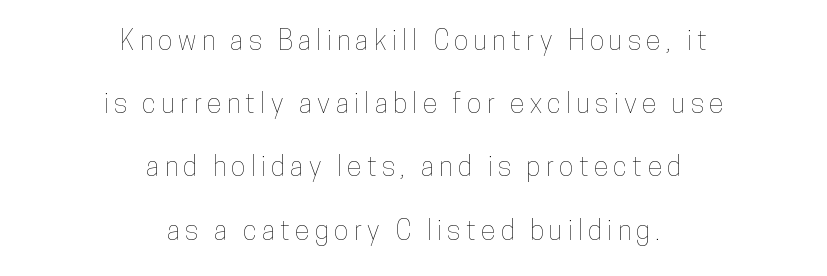
Q: Is the text italic (slanted)? A: No, it is upright.
Q: Is the text underlined? A: No.
Q: How is the paragraph aligned? A: Centered.
Q: Is the spacing between letters normal or unusually wide? A: Unusually wide.
Q: Is the spacing between lines tight, normal or loose? A: Loose.
